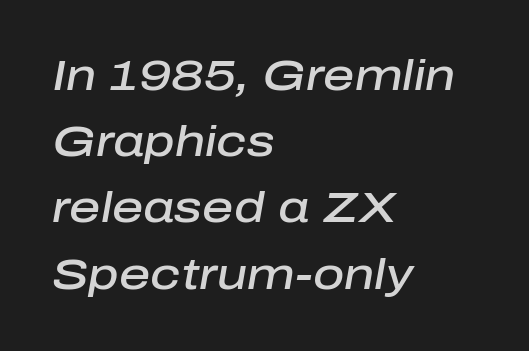
Q: Is the text bold? A: Semi-bold.
Q: Is the text italic (slanted)? A: Yes, it leans right by about 10 degrees.
Q: Is the text underlined? A: No.
Q: How is the paragraph aligned? A: Left-aligned.
Q: Is the spacing between letters normal or unusually wide? A: Normal.
Q: Is the spacing between lines tight, normal or loose? A: Normal.
Q: Width (condensed, normal, or wide)? A: Normal.
Q: Stroke contrast? A: Low.
Q: x-height? A: Medium.
Q: Monospaced? A: No.
